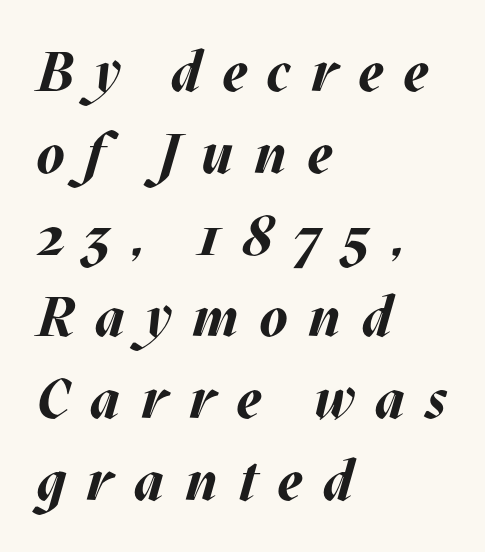
Q: Is the text bold? A: Yes.
Q: Is the text italic (slanted)? A: Yes, it leans right by about 17 degrees.
Q: Is the text underlined? A: No.
Q: How is the paragraph aligned? A: Left-aligned.
Q: Is the spacing between letters normal or unusually wide? A: Unusually wide.
Q: Is the spacing between lines tight, normal or loose? A: Normal.
Q: Width (condensed, normal, or wide)? A: Normal.
Q: Stroke contrast? A: Medium.
Q: x-height? A: Large.
Q: Monospaced? A: No.
